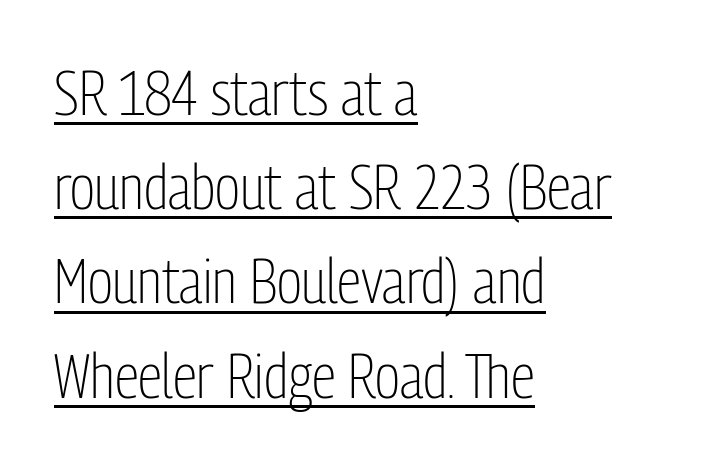
Students, observe: this is what conventionally led text looks like. Compared with a typical body face, this is equally light or lighter still. Each letter keeps its own natural width here, so spacing adapts to shape. Vertical strokes here are truly vertical. Type style note: lacks serifs. The face used here appears with an underline applied.
